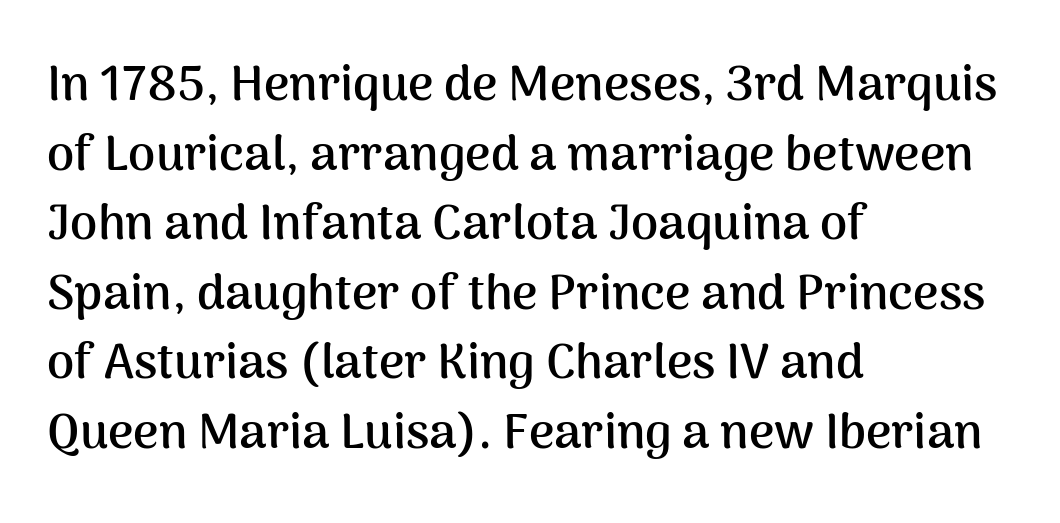
The rendering uses a moderate line-height, typical for paragraphs. Words appear dense and cohesive because spacing is normal. It's the straight-up-and-down kind of type. Each letter's strokes conclude bluntly, with no projecting serifs.
